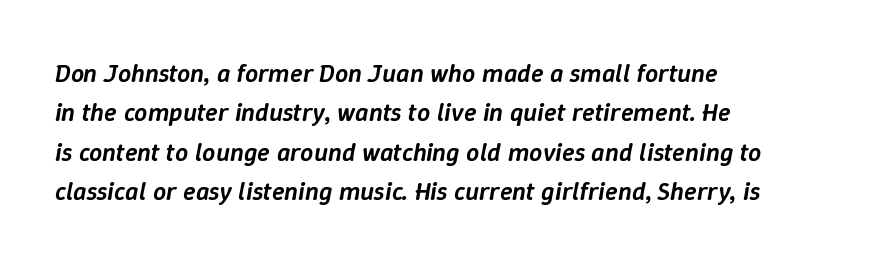
Quick note: underline off. Emphasis-style slanted type is in use. In terms of letterspacing, this is plain default setting. Layout note: lines flush left.
